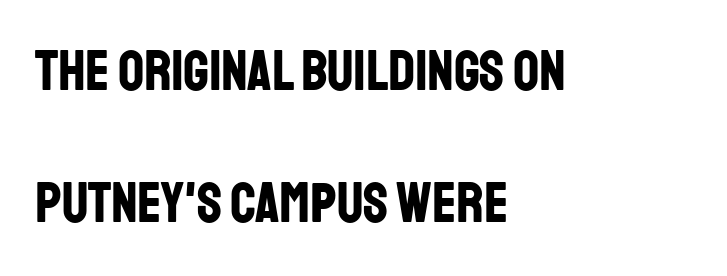
Q: Is the text bold? A: Yes.
Q: Is the text italic (slanted)? A: No, it is upright.
Q: Is the typeface a serif or a sans-serif typeface? A: Sans-serif.
Q: Is the text underlined? A: No.
Q: How is the paragraph aligned? A: Left-aligned.
Q: Is the spacing between letters normal or unusually wide? A: Normal.
Q: Is the spacing between lines tight, normal or loose? A: Loose.
Q: Width (condensed, normal, or wide)? A: Condensed.
Q: Stroke contrast? A: Low.
Q: x-height? A: Large.
Q: Monospaced? A: No.
